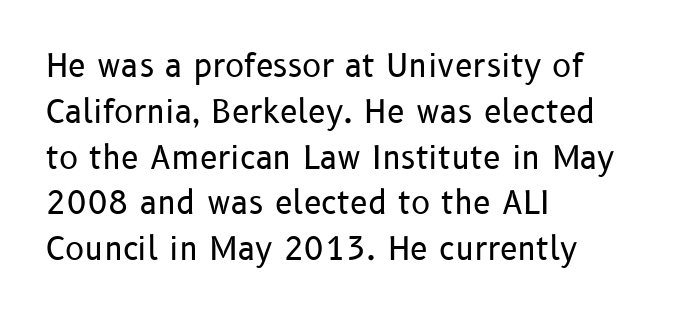
Nothing sits at the stroke ends, so this counts as sans-serif. These lines were composed using upright roman letters. This sample keeps an unexceptional amount of space between lines. The horizontal fit of the characters is conventional and even. Is this a fixed-width face? No — the glyphs have proportional, varying widths.
